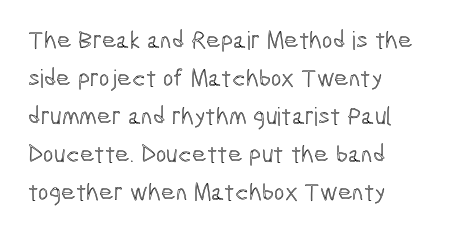
Plain, unruled lines of type. Each word holds together tightly as a unit, with standard inter-letter gaps. Every row of glyphs begins at an identical x-position on the left. Leading matches the norm, producing a regular column.
